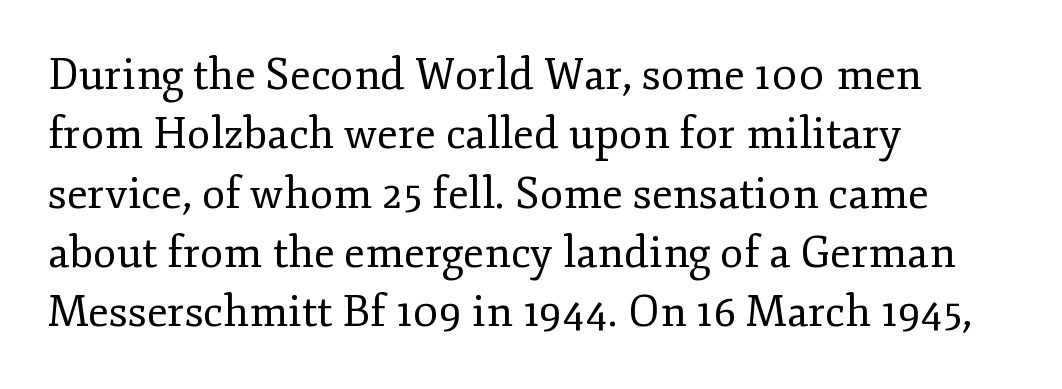
The image shows 43 px regular-weight serif type, upright; set left-aligned, normal line spacing (1.38x), normal letter spacing, not underlined; low stroke contrast and a small x-height.
